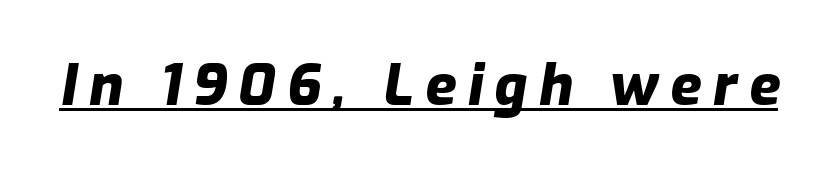
Q: Is the text bold? A: Yes.
Q: Is the text italic (slanted)? A: Yes, it leans right by about 9 degrees.
Q: Is the text underlined? A: Yes.
Q: Is the spacing between letters normal or unusually wide? A: Unusually wide.
Q: Width (condensed, normal, or wide)? A: Normal.
Q: Stroke contrast? A: Low.
Q: x-height? A: Medium.
Q: Monospaced? A: No.
